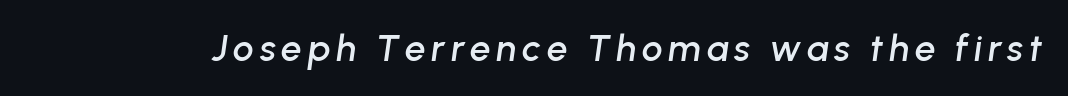
{"italic": "yes", "lean": "right", "slant_degrees": 8, "width": "normal", "stroke_contrast": "low", "x_height": "medium", "monospaced": "no", "underline": "no", "glyph_px": 37}
